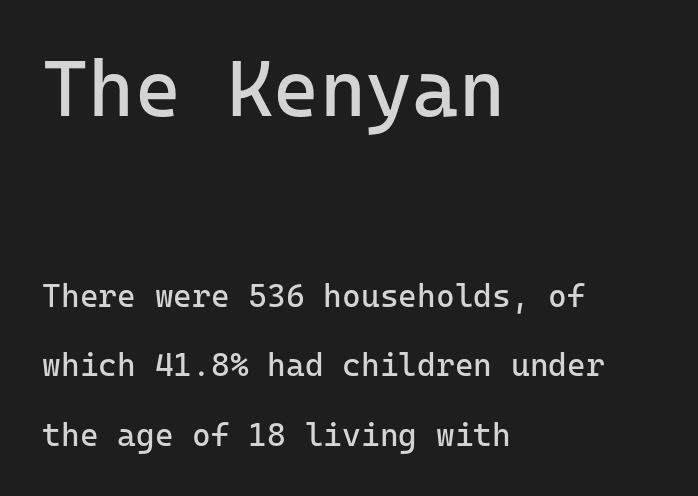
Q: Is the text bold? A: No.
Q: Is the text italic (slanted)? A: No, it is upright.
Q: Is the typeface a serif or a sans-serif typeface? A: Sans-serif.
Q: Is the text underlined? A: No.
Q: How is the paragraph aligned? A: Left-aligned.
Q: Is the spacing between letters normal or unusually wide? A: Normal.
Q: Is the spacing between lines tight, normal or loose? A: Loose.
Q: Which block of text is set in a larger size, the first (top) or the second (bottom)? A: The first (top) one.
Q: Width (condensed, normal, or wide)? A: Normal.
Q: Stroke contrast? A: Low.
Q: x-height? A: Medium.
Q: Monospaced? A: Yes.
